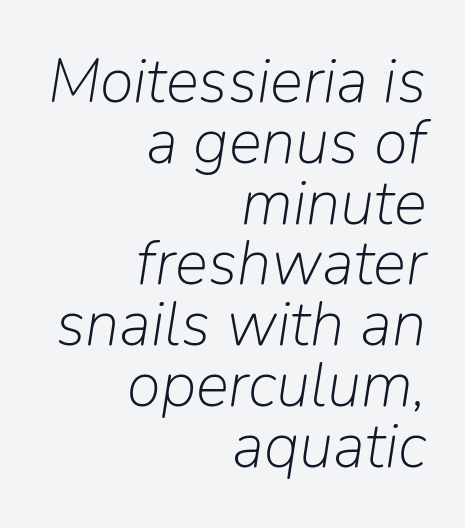
The image shows 62 px light type, italic (leaning right); set right-aligned, tight line spacing (0.98x), normal letter spacing, not underlined; low stroke contrast and a medium x-height.
